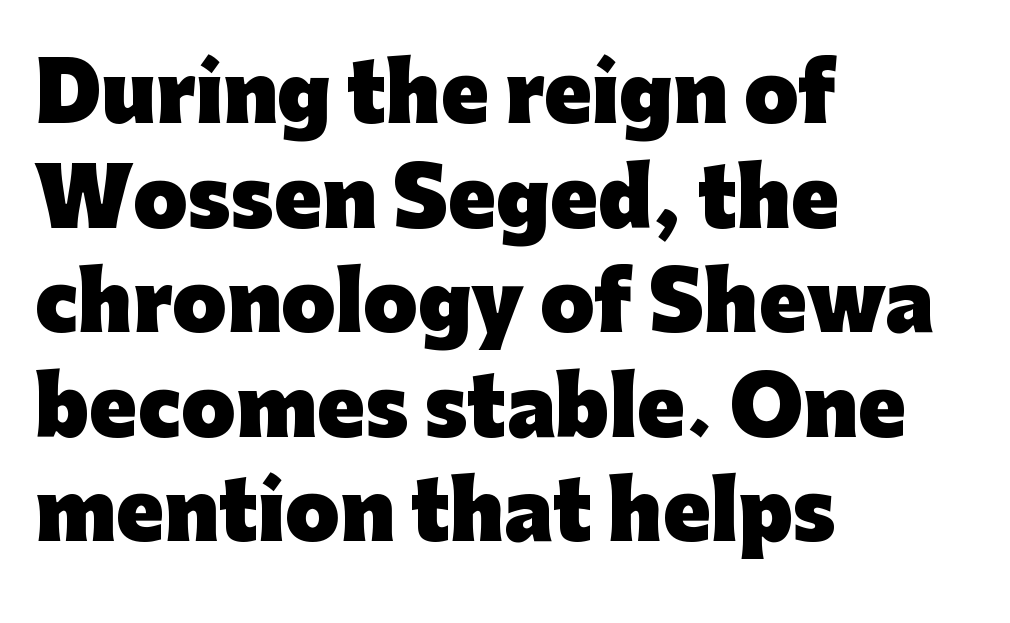
{"serif": "no", "italic": "no", "bold": "yes", "weight": "heavy", "width": "normal", "stroke_contrast": "low", "x_height": "medium", "monospaced": "no", "underline": "no", "align": "left", "line_spacing": "normal", "line_spacing_ratio": 1.34, "letter_spacing": "normal", "letter_spacing_em": 0.0, "glyph_px": 78}
